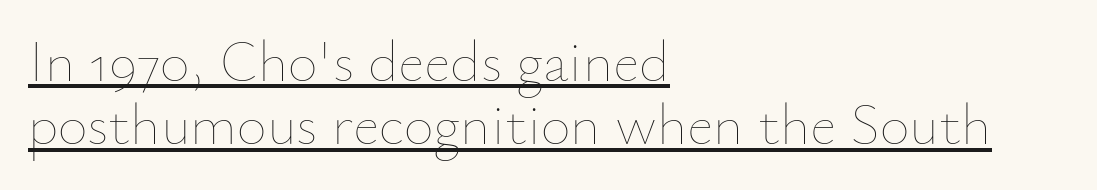
{"italic": "no", "bold": "no", "weight": "thin", "width": "normal", "stroke_contrast": "low", "x_height": "small", "monospaced": "no", "underline": "yes", "align": "left", "line_spacing": "tight", "line_spacing_ratio": 1.09, "letter_spacing": "normal", "letter_spacing_em": 0.0, "glyph_px": 58}
